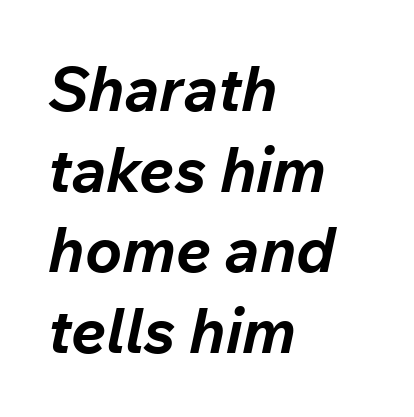
{"italic": "yes", "lean": "right", "slant_degrees": 12, "bold": "yes", "weight": "bold", "width": "normal", "stroke_contrast": "low", "x_height": "medium", "monospaced": "no", "underline": "no", "align": "left", "line_spacing": "normal", "line_spacing_ratio": 1.3, "letter_spacing": "normal", "letter_spacing_em": 0.0, "glyph_px": 62}
